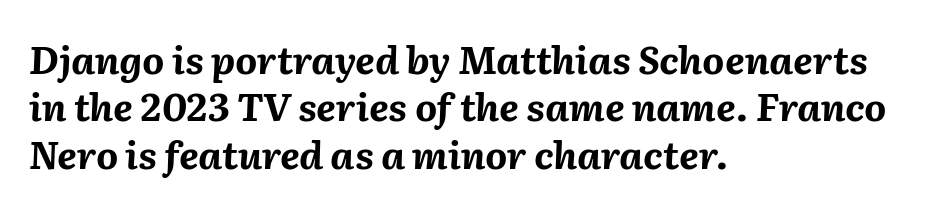
The image shows 38 px bold type, italic (leaning right); set left-aligned, normal line spacing (1.25x), normal letter spacing, not underlined; medium stroke contrast and a medium x-height.
